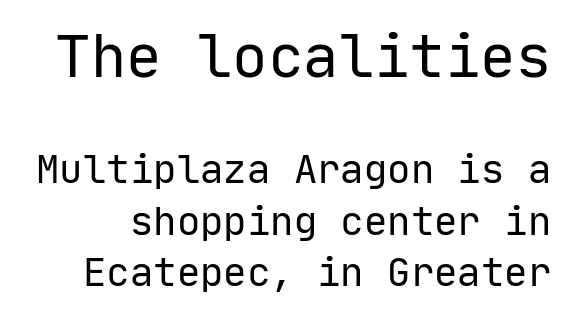
The image shows 59 px regular-weight sans-serif type, upright, monospaced; set normal line spacing (1.32x), normal letter spacing, not underlined; the first (top) block is 1.51x larger; low stroke contrast and a medium x-height.
